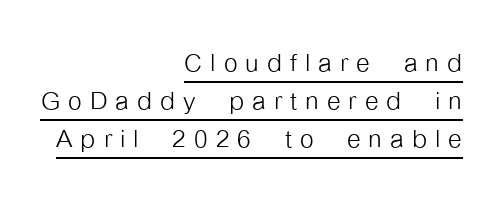
Q: Is the text bold? A: No.
Q: Is the text italic (slanted)? A: No, it is upright.
Q: Is the typeface a serif or a sans-serif typeface? A: Sans-serif.
Q: Is the text underlined? A: Yes.
Q: How is the paragraph aligned? A: Right-aligned.
Q: Is the spacing between letters normal or unusually wide? A: Unusually wide.
Q: Is the spacing between lines tight, normal or loose? A: Tight.
Q: Width (condensed, normal, or wide)? A: Condensed.
Q: Stroke contrast? A: Low.
Q: x-height? A: Medium.
Q: Monospaced? A: No.
